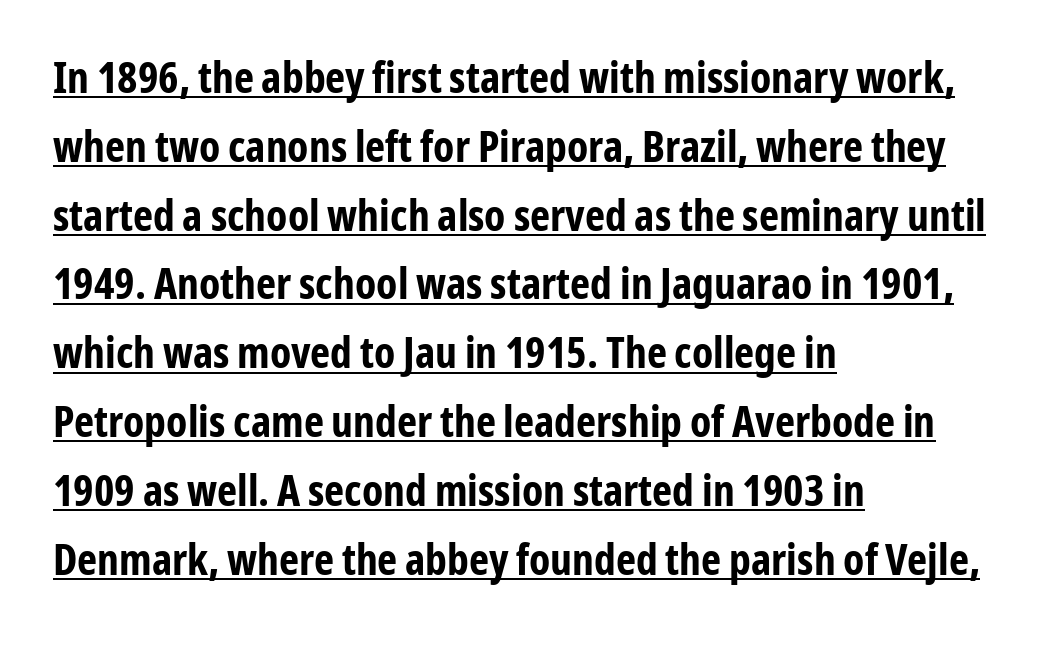
Q: Is the text bold? A: Yes.
Q: Is the text italic (slanted)? A: No, it is upright.
Q: Is the typeface a serif or a sans-serif typeface? A: Sans-serif.
Q: Is the text underlined? A: Yes.
Q: How is the paragraph aligned? A: Left-aligned.
Q: Is the spacing between letters normal or unusually wide? A: Normal.
Q: Is the spacing between lines tight, normal or loose? A: Normal.
Q: Width (condensed, normal, or wide)? A: Condensed.
Q: Stroke contrast? A: Low.
Q: x-height? A: Medium.
Q: Monospaced? A: No.
